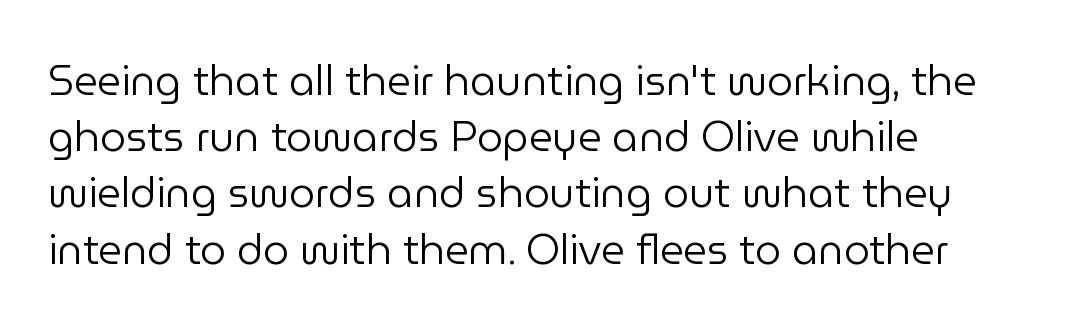
The image shows 41 px regular-weight sans-serif type, upright; set left-aligned, normal line spacing (1.37x), normal letter spacing, not underlined; low stroke contrast and a medium x-height.
